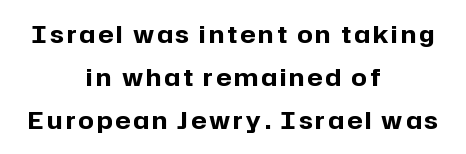
Q: Is the text bold? A: Yes.
Q: Is the text italic (slanted)? A: No, it is upright.
Q: Is the text underlined? A: No.
Q: How is the paragraph aligned? A: Centered.
